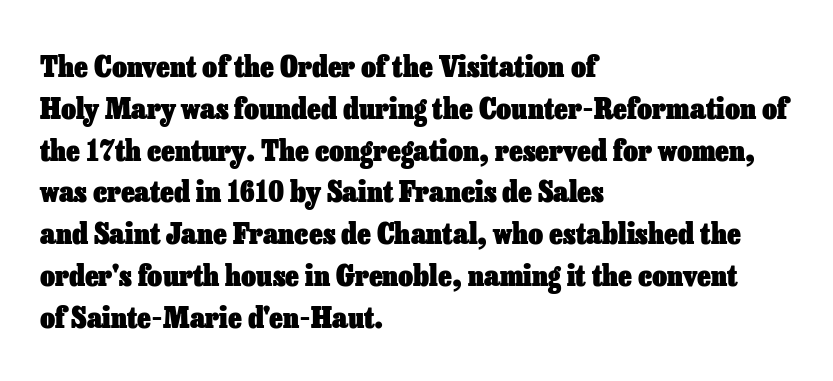
Q: Is the text bold? A: Yes.
Q: Is the text italic (slanted)? A: No, it is upright.
Q: Is the text underlined? A: No.
Q: How is the paragraph aligned? A: Left-aligned.
Q: Is the spacing between letters normal or unusually wide? A: Normal.
Q: Is the spacing between lines tight, normal or loose? A: Normal.
Q: Width (condensed, normal, or wide)? A: Normal.
Q: Stroke contrast? A: Low.
Q: x-height? A: Medium.
Q: Monospaced? A: No.
